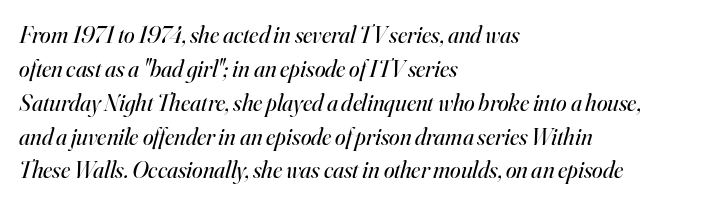
The image shows 24 px text type, italic (leaning right); set left-aligned, normal line spacing (1.41x), normal letter spacing, not underlined.
